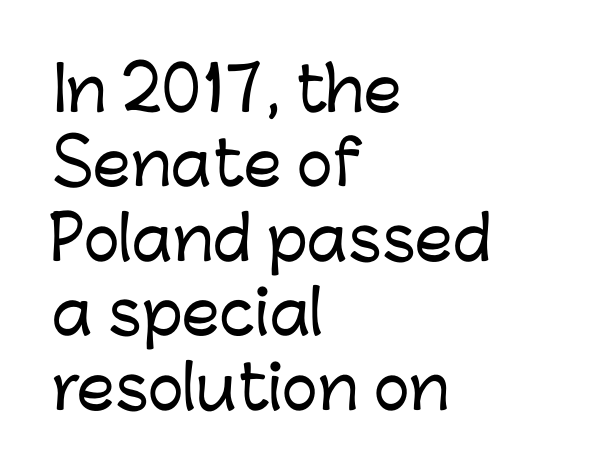
{"serif": "no", "italic": "no", "width": "normal", "stroke_contrast": "low", "x_height": "medium", "monospaced": "no", "underline": "no", "align": "left", "line_spacing_ratio": 1.24, "letter_spacing": "normal", "letter_spacing_em": 0.0, "glyph_px": 60}
